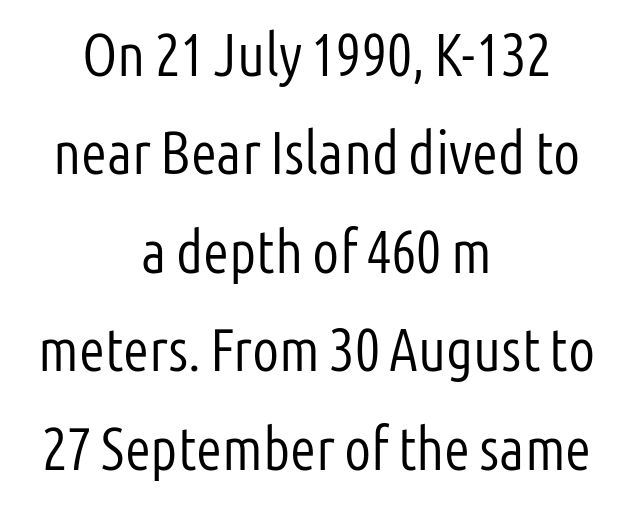
{"serif": "no", "italic": "no", "bold": "no", "weight": "light", "width": "condensed", "stroke_contrast": "low", "x_height": "medium", "monospaced": "no", "underline": "no", "align": "center", "line_spacing": "normal", "line_spacing_ratio": 1.64, "letter_spacing": "normal", "letter_spacing_em": 0.0, "glyph_px": 60}
